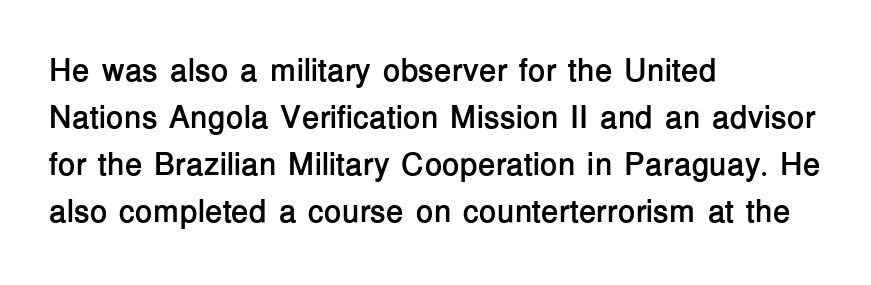
Q: Is the text bold? A: Yes.
Q: Is the text italic (slanted)? A: No, it is upright.
Q: Is the typeface a serif or a sans-serif typeface? A: Sans-serif.
Q: Is the text underlined? A: No.
Q: How is the paragraph aligned? A: Left-aligned.
Q: Is the spacing between letters normal or unusually wide? A: Normal.
Q: Is the spacing between lines tight, normal or loose? A: Normal.
Q: Width (condensed, normal, or wide)? A: Normal.
Q: Stroke contrast? A: Low.
Q: x-height? A: Medium.
Q: Monospaced? A: No.
